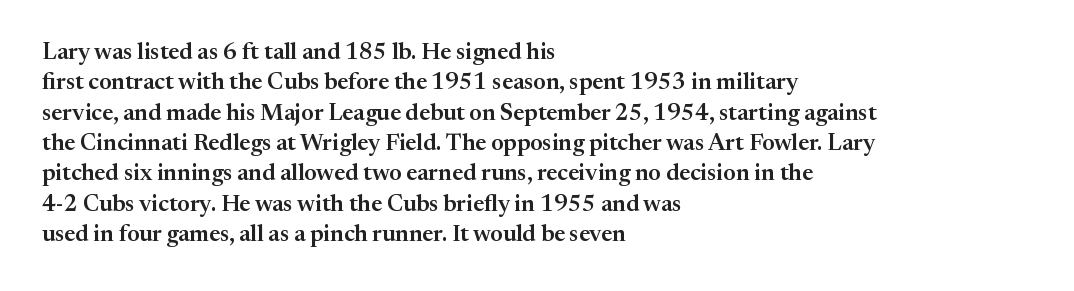
Q: Is the text italic (slanted)? A: No, it is upright.
Q: Is the text underlined? A: No.
Q: How is the paragraph aligned? A: Left-aligned.
Q: Is the spacing between letters normal or unusually wide? A: Normal.
Q: Is the spacing between lines tight, normal or loose? A: Normal.
